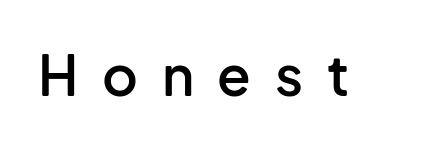
The image shows 55 px semibold sans-serif type, upright; set unusually wide letter spacing (+0.43 em), not underlined; low stroke contrast and a medium x-height.
